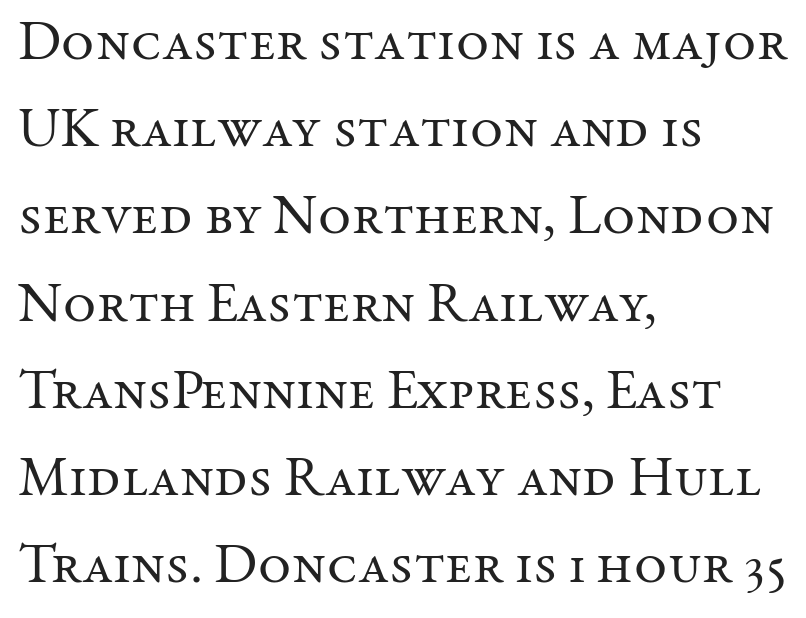
{"serif": "yes", "italic": "no", "bold": "no", "weight": "regular", "width": "normal", "stroke_contrast": "medium", "x_height": "medium", "monospaced": "no", "underline": "no", "align": "left", "line_spacing": "normal", "line_spacing_ratio": 1.53, "letter_spacing": "normal", "letter_spacing_em": 0.0, "glyph_px": 57}
